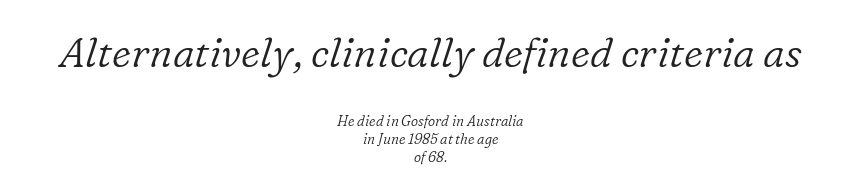
{"serif": "yes", "italic": "yes", "lean": "right", "slant_degrees": 16, "bold": "no", "weight": "light", "width": "normal", "stroke_contrast": "low", "x_height": "medium", "monospaced": "no", "underline": "no", "align": "center", "line_spacing": "normal", "line_spacing_ratio": 1.29, "letter_spacing": "normal", "letter_spacing_em": 0.0, "larger_block": "first", "size_ratio": 2.93, "glyph_px": 41}
